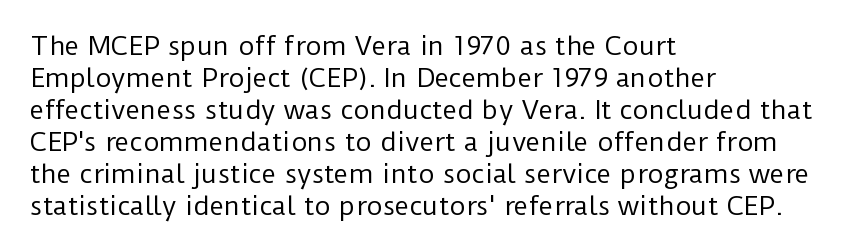
Glance below the letters and you will spot only blank space. The weight tops out at a normal text grade. Teacher's note: observe the even left margin — that is flush-left alignment. Interline gaps are of average width in this sample. In terms of posture, this sample is upright.
